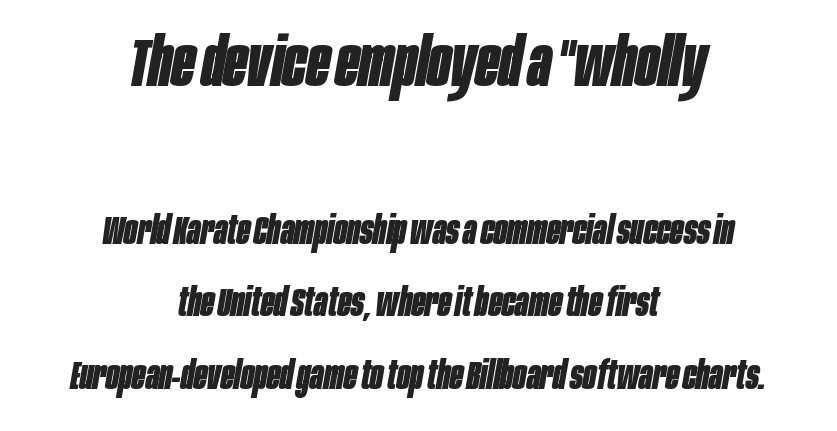
{"italic": "yes", "lean": "right", "slant_degrees": 10, "bold": "yes", "weight": "bold", "width": "condensed", "stroke_contrast": "low", "x_height": "large", "monospaced": "no", "underline": "no", "align": "center", "line_spacing_ratio": 1.87, "letter_spacing": "normal", "letter_spacing_em": 0.0, "larger_block": "first", "size_ratio": 1.74, "glyph_px": 68}
